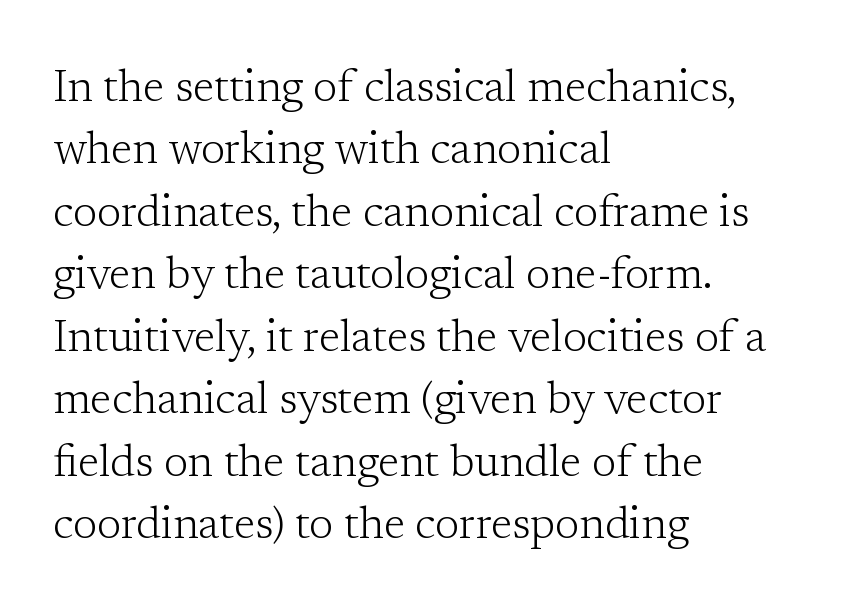
The image shows 44 px light serif type, upright; set left-aligned, normal line spacing (1.42x), normal letter spacing, not underlined; low stroke contrast and a medium x-height.
